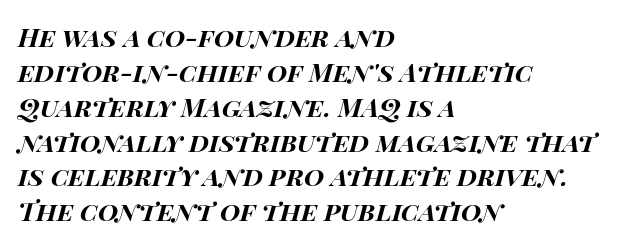
Q: Is the text bold? A: Yes.
Q: Is the text italic (slanted)? A: Yes, it leans right by about 15 degrees.
Q: Is the text underlined? A: No.
Q: How is the paragraph aligned? A: Left-aligned.
Q: Is the spacing between letters normal or unusually wide? A: Normal.
Q: Is the spacing between lines tight, normal or loose? A: Normal.
